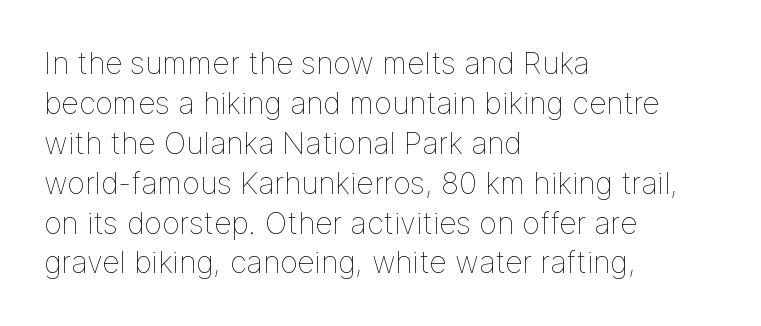
{"italic": "no", "bold": "no", "weight": "thin", "width": "normal", "stroke_contrast": "low", "x_height": "medium", "monospaced": "no", "underline": "no", "align": "left", "line_spacing": "normal", "line_spacing_ratio": 1.33, "letter_spacing": "normal", "letter_spacing_em": 0.0, "glyph_px": 30}
